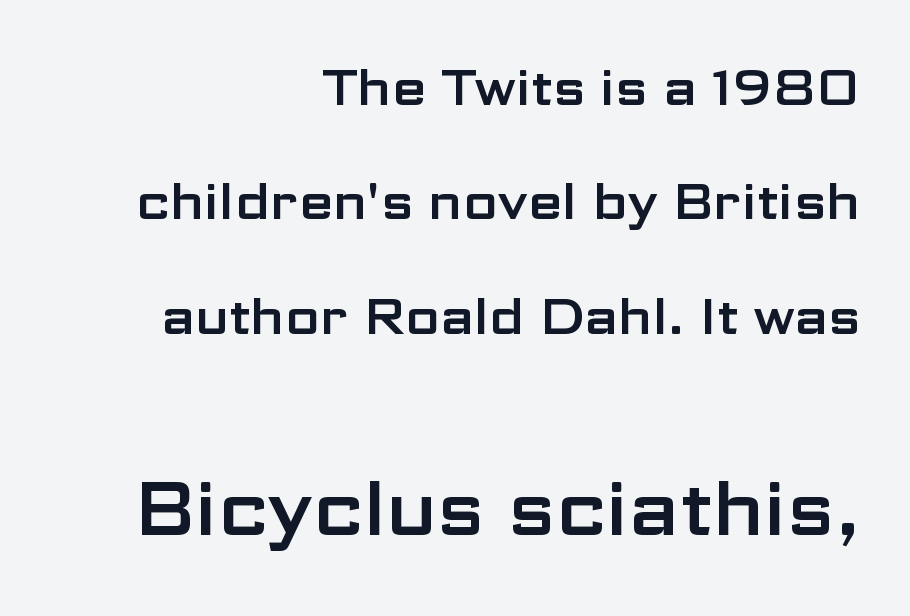
Vertical strokes here are truly vertical. Is there much room between lines? Yes — plenty of vertical air separates them. The words here are not underlined. Here the designer chose a conventional face with non-uniform glyph widths.
